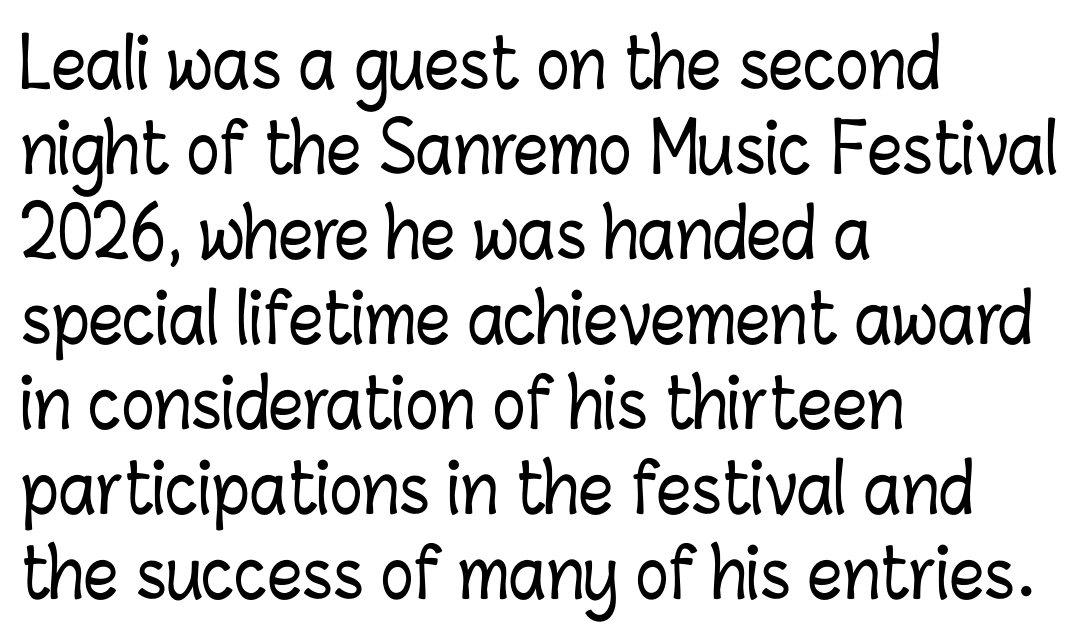
This block has exactly the height ordinary leading produces. You could call the tracking neutral — neither tight nor loose. Every character sits straight up, as roman type does. The compositor pushed each line to the left boundary.
